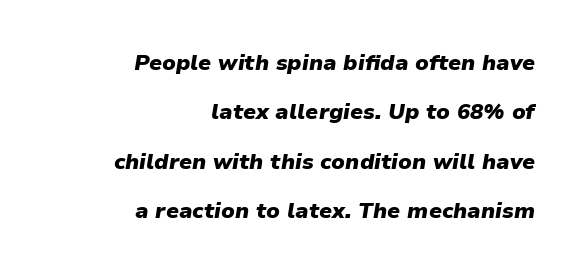
{"italic": "yes", "lean": "right", "slant_degrees": 9, "bold": "yes", "underline": "no", "align": "right", "line_spacing": "loose", "line_spacing_ratio": 2.25, "letter_spacing": "normal", "letter_spacing_em": 0.0, "glyph_px": 22}
